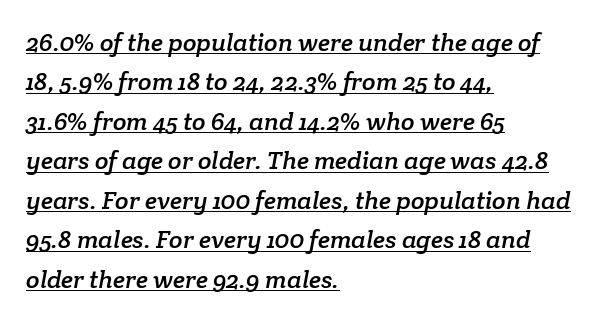
Q: Is the text underlined? A: Yes.
Q: How is the paragraph aligned? A: Left-aligned.
Q: Is the spacing between letters normal or unusually wide? A: Normal.
Q: Is the spacing between lines tight, normal or loose? A: Normal.
